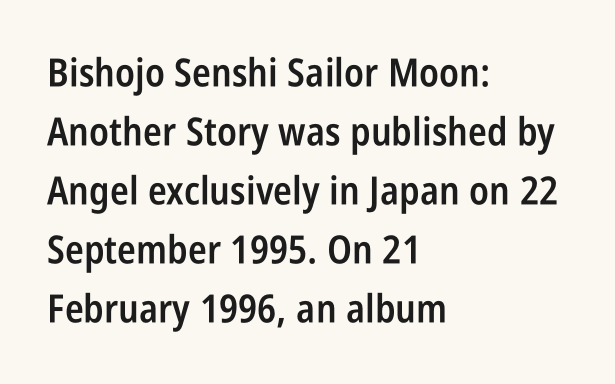
The image shows 39 px semibold, condensed sans-serif type, upright; set left-aligned, normal line spacing (1.51x), normal letter spacing, not underlined; low stroke contrast and a large x-height.
